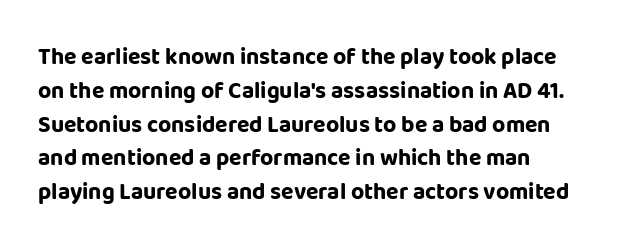
Bold? Absolutely — the strokes are thick and heavy. The setting favours the left margin, as ordinary paragraphs usually do. The font's upright variant was chosen for this text. A bare baseline throughout the passage. Vertical spacing — default.
